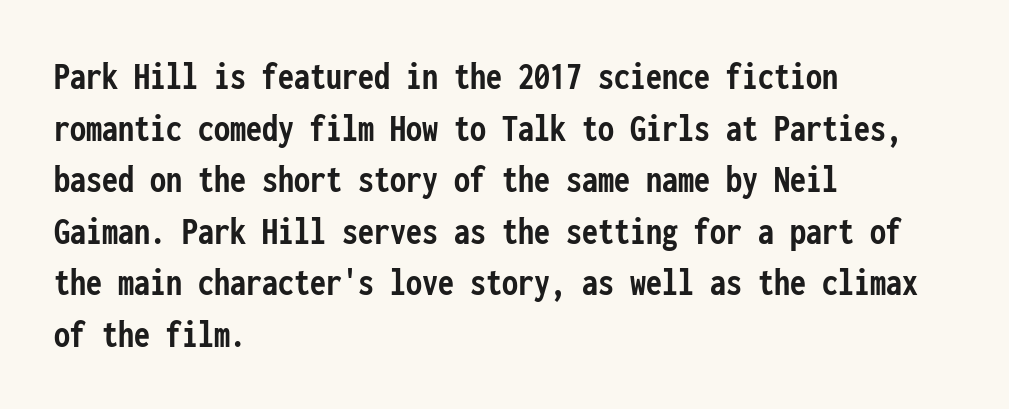
The passage shown is typeset with a sans-serif family. Honestly, the row spacing looks completely unremarkable. Does the copy run flush right? No — it runs flush left. Compared with an ordinary text face, these strokes are far heavier — a full bold. Looks like terminal output: every glyph gets an equal slot. The tracking reads as untouched default to a designer's eye.
